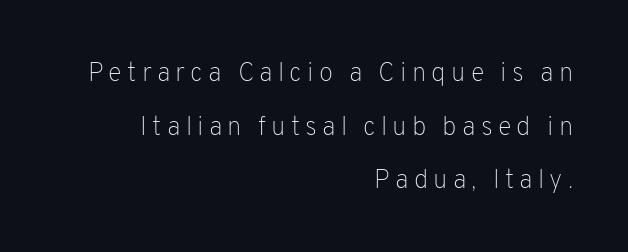
Q: Is the text bold? A: No.
Q: Is the text italic (slanted)? A: No, it is upright.
Q: Is the text underlined? A: No.
Q: How is the paragraph aligned? A: Right-aligned.
Q: Is the spacing between letters normal or unusually wide? A: Unusually wide.
Q: Is the spacing between lines tight, normal or loose? A: Loose.
